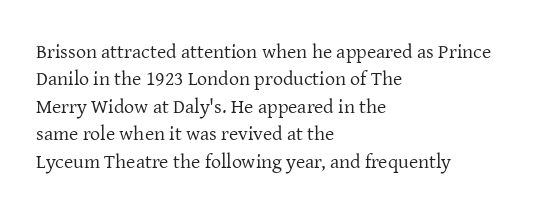
Q: Is the text bold? A: No.
Q: Is the text italic (slanted)? A: No, it is upright.
Q: Is the text underlined? A: No.
Q: How is the paragraph aligned? A: Left-aligned.
Q: Is the spacing between letters normal or unusually wide? A: Normal.
Q: Is the spacing between lines tight, normal or loose? A: Normal.
